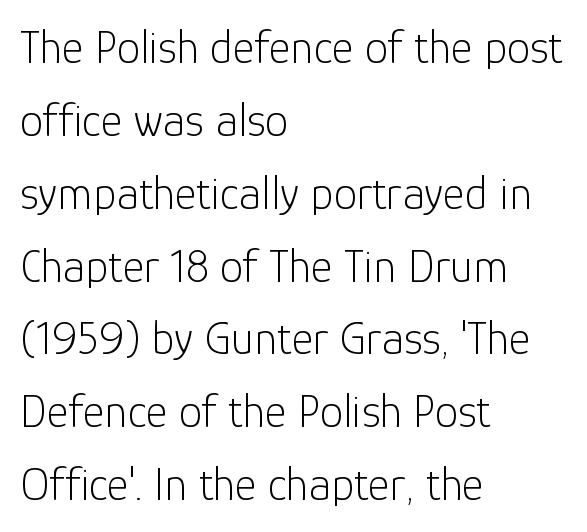
Q: Is the text bold? A: No.
Q: Is the text italic (slanted)? A: No, it is upright.
Q: Is the typeface a serif or a sans-serif typeface? A: Sans-serif.
Q: Is the text underlined? A: No.
Q: How is the paragraph aligned? A: Left-aligned.
Q: Is the spacing between letters normal or unusually wide? A: Normal.
Q: Is the spacing between lines tight, normal or loose? A: Normal.
Q: Width (condensed, normal, or wide)? A: Normal.
Q: Stroke contrast? A: Low.
Q: x-height? A: Medium.
Q: Monospaced? A: No.
